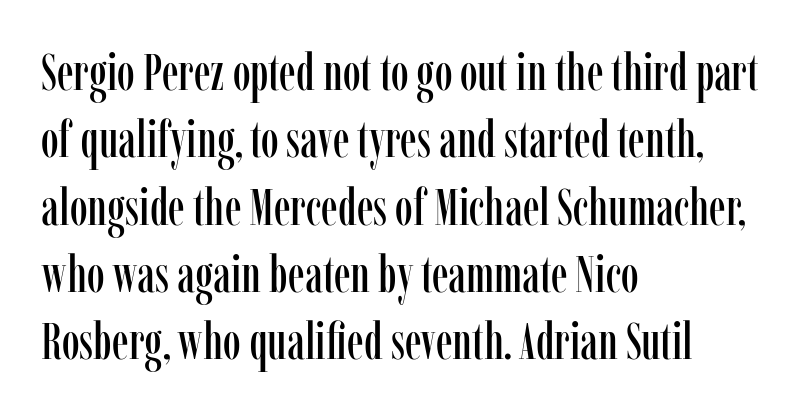
{"serif": "yes", "italic": "no", "width": "condensed", "stroke_contrast": "low", "x_height": "medium", "monospaced": "no", "underline": "no", "align": "left", "line_spacing": "normal", "line_spacing_ratio": 1.32, "letter_spacing": "normal", "letter_spacing_em": 0.0, "glyph_px": 51}
